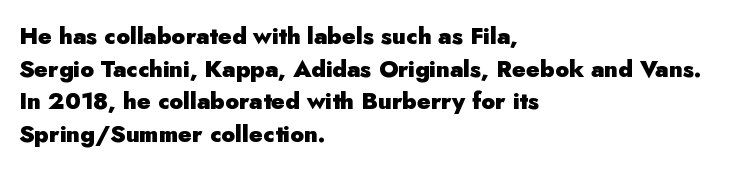
Q: Is the text bold? A: Yes.
Q: Is the text italic (slanted)? A: No, it is upright.
Q: Is the text underlined? A: No.
Q: How is the paragraph aligned? A: Left-aligned.
Q: Is the spacing between letters normal or unusually wide? A: Normal.
Q: Is the spacing between lines tight, normal or loose? A: Normal.
